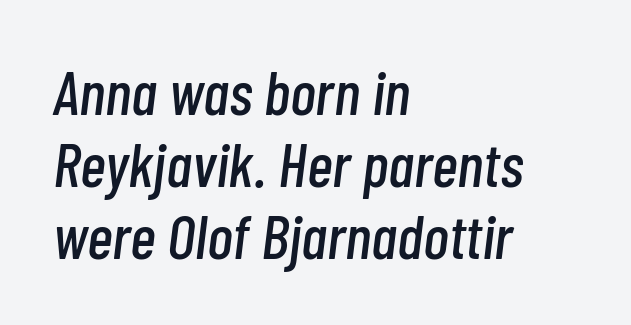
Think of a printed novel: that variable character pitch is what you see here. No extra tracking has been applied to these lines. It's the slanting kind of type. A clean baseline with only descenders dipping below it. The compositor pushed each line to the left boundary.
